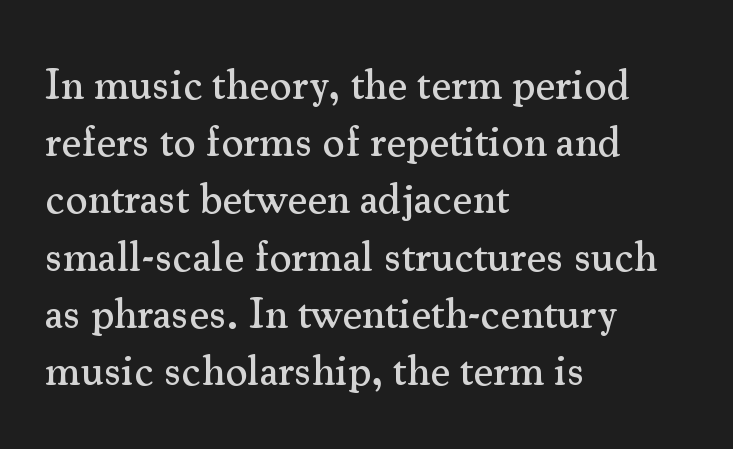
Q: Is the text italic (slanted)? A: No, it is upright.
Q: Is the typeface a serif or a sans-serif typeface? A: Serif.
Q: Is the text underlined? A: No.
Q: How is the paragraph aligned? A: Left-aligned.
Q: Is the spacing between letters normal or unusually wide? A: Normal.
Q: Is the spacing between lines tight, normal or loose? A: Normal.
Q: Width (condensed, normal, or wide)? A: Normal.
Q: Stroke contrast? A: Medium.
Q: x-height? A: Small.
Q: Monospaced? A: No.
